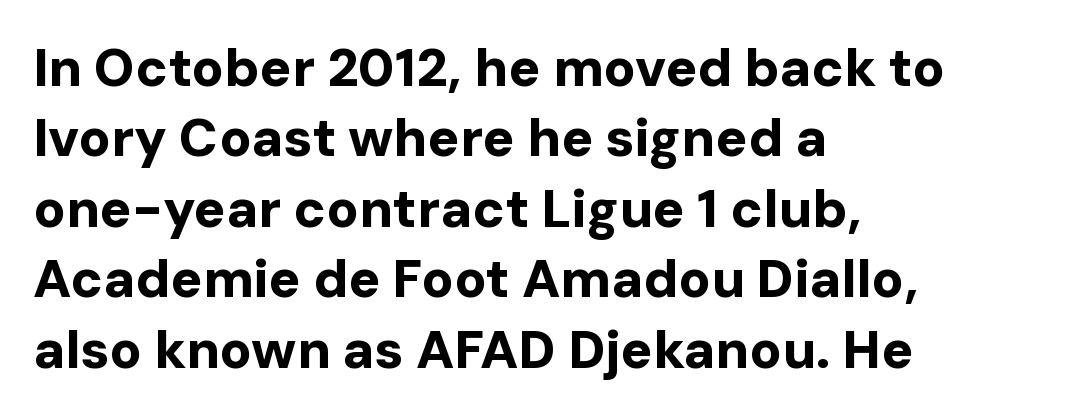
The image shows 53 px bold sans-serif type, upright; set left-aligned, normal line spacing (1.33x), normal letter spacing, not underlined; low stroke contrast and a medium x-height.
